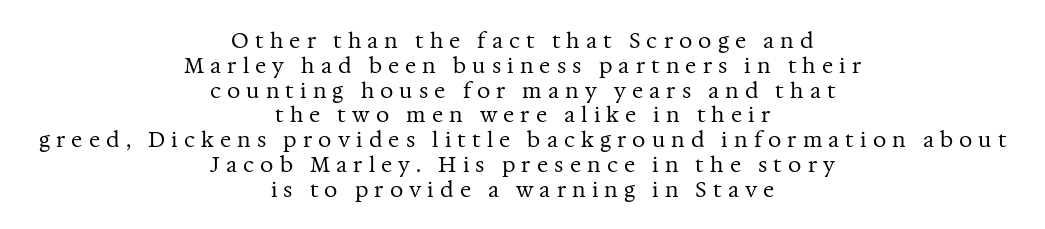
The image shows 21 px text type, upright; set centered, line spacing 1.18x, unusually wide letter spacing (+0.29 em), not underlined.
